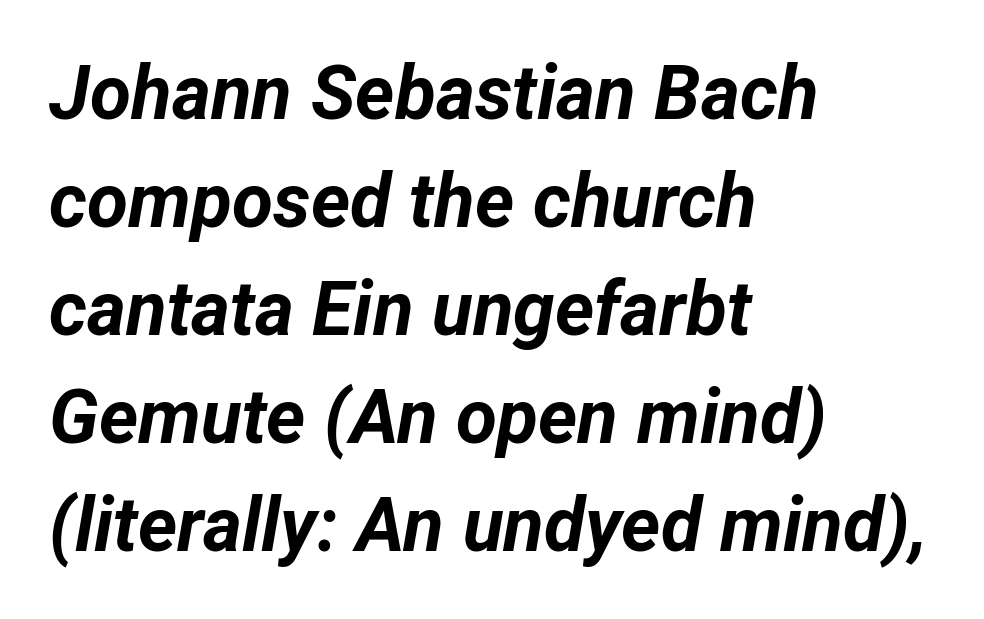
Q: Is the text bold? A: Yes.
Q: Is the text italic (slanted)? A: Yes, it leans right by about 12 degrees.
Q: Is the text underlined? A: No.
Q: How is the paragraph aligned? A: Left-aligned.
Q: Is the spacing between letters normal or unusually wide? A: Normal.
Q: Is the spacing between lines tight, normal or loose? A: Normal.
Q: Width (condensed, normal, or wide)? A: Normal.
Q: Stroke contrast? A: Low.
Q: x-height? A: Medium.
Q: Monospaced? A: No.
